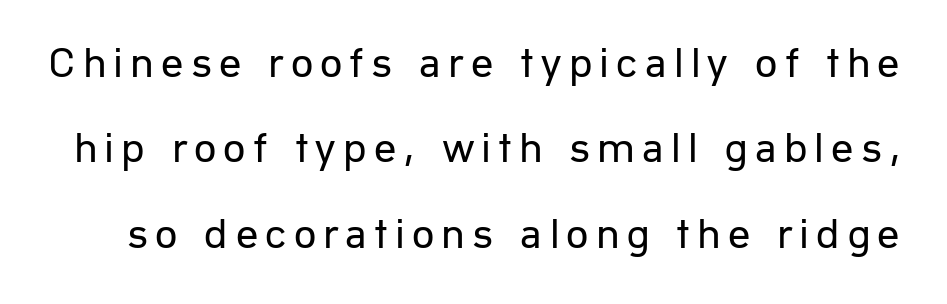
No word sits above an underline. Is the stroke heavy? The answer is a plain regular-or-lighter. Font category for this specimen: sans-serif. The face used here is proportionally spaced, like ordinary book or web type.
